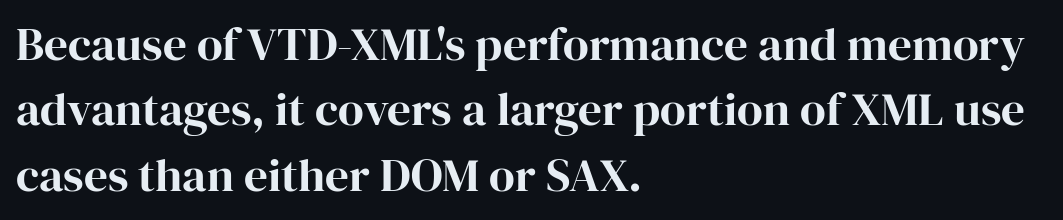
The image shows 47 px serif type, upright; set left-aligned, normal line spacing (1.39x), normal letter spacing, not underlined; high stroke contrast and a medium x-height.
